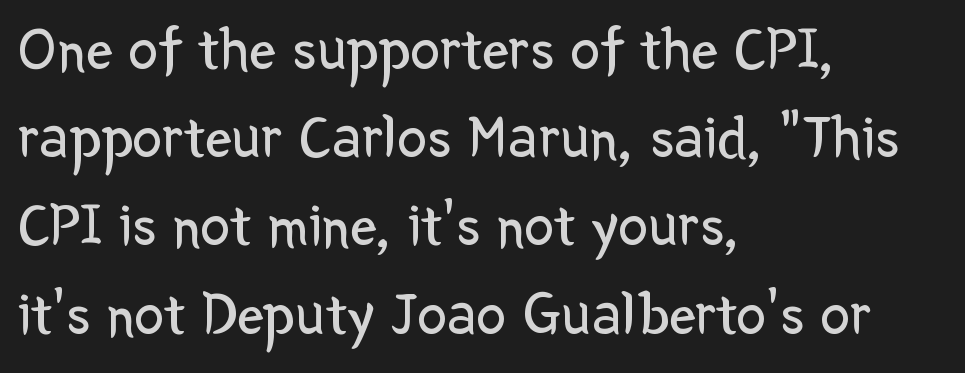
Q: Is the text bold? A: No.
Q: Is the text italic (slanted)? A: No, it is upright.
Q: Is the typeface a serif or a sans-serif typeface? A: Sans-serif.
Q: Is the text underlined? A: No.
Q: How is the paragraph aligned? A: Left-aligned.
Q: Is the spacing between letters normal or unusually wide? A: Normal.
Q: Is the spacing between lines tight, normal or loose? A: Normal.
Q: Width (condensed, normal, or wide)? A: Normal.
Q: Stroke contrast? A: Low.
Q: x-height? A: Medium.
Q: Monospaced? A: No.
